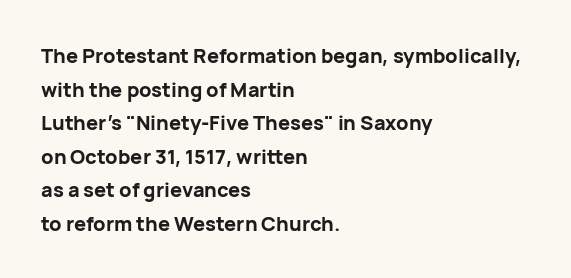
The image shows 20 px bold type, upright; set left-aligned, normal line spacing (1.68x), normal letter spacing, not underlined.
